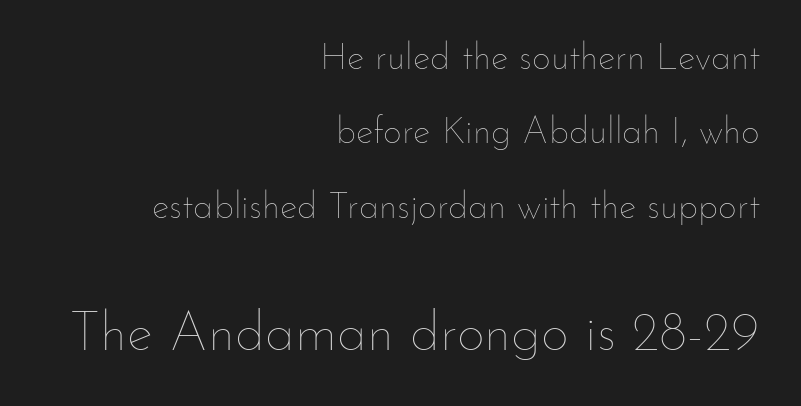
Q: Is the text bold? A: No.
Q: Is the text italic (slanted)? A: No, it is upright.
Q: Is the text underlined? A: No.
Q: How is the paragraph aligned? A: Right-aligned.
Q: Is the spacing between letters normal or unusually wide? A: Normal.
Q: Is the spacing between lines tight, normal or loose? A: Loose.
Q: Which block of text is set in a larger size, the first (top) or the second (bottom)? A: The second (bottom) one.
Q: Width (condensed, normal, or wide)? A: Normal.
Q: Stroke contrast? A: Low.
Q: x-height? A: Small.
Q: Monospaced? A: No.
